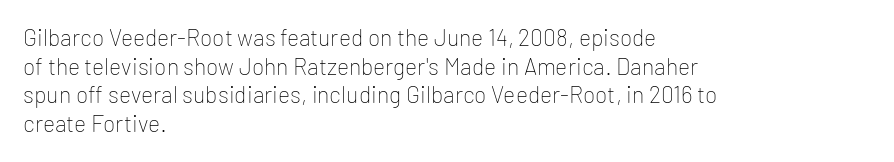
The lines sit at an ordinary, default distance from one another. The text block is weighted toward the left margin, trailing off unevenly rightward. Tracking value appears to be zero — textbook default spacing. Has an underline been added? It has not. Stroke mass is kept to a normal reading level or below.
